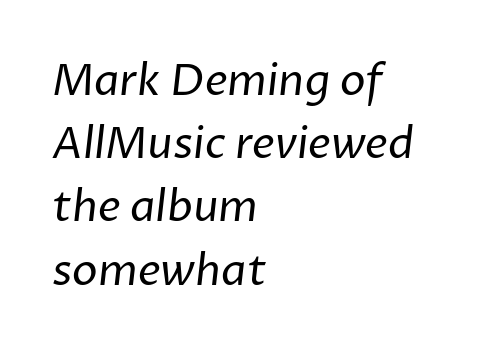
This sample has the flowing, uneven cadence of proportional lettering. Default kerning and tracking; the words read as compact shapes. Each stroke keeps to a modest, everyday thickness or less. Does the type have serifs? No, each stem ends abruptly. The text block is weighted toward the left margin, trailing off unevenly rightward. The strip under each line holds only bare page.
